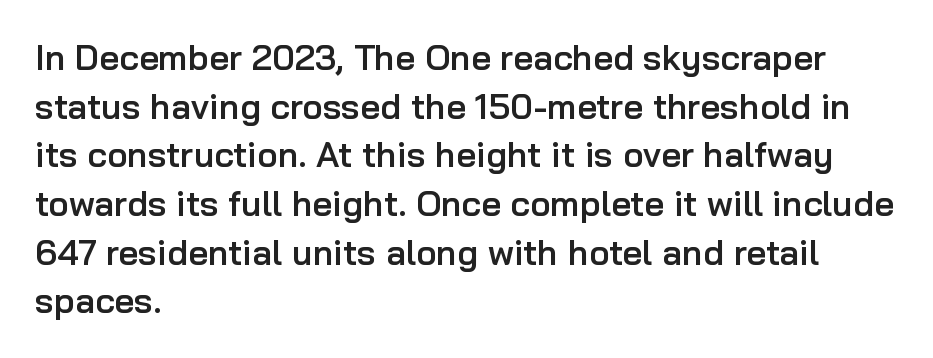
Is the letter spacing exaggerated? No — it looks like the ordinary default. These lines are composed in type without serifs. The typesetting leans somewhat heavy: a semibold. A typesetter would call this proportional, since set widths differ per character. The paragraph shown leans on its left margin.
